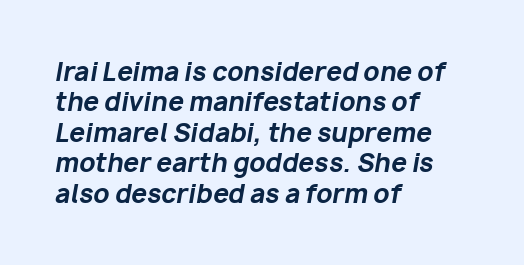
Q: Is the text bold? A: Yes.
Q: Is the text italic (slanted)? A: Yes, it leans right by about 10 degrees.
Q: Is the text underlined? A: No.
Q: How is the paragraph aligned? A: Left-aligned.
Q: Is the spacing between letters normal or unusually wide? A: Normal.
